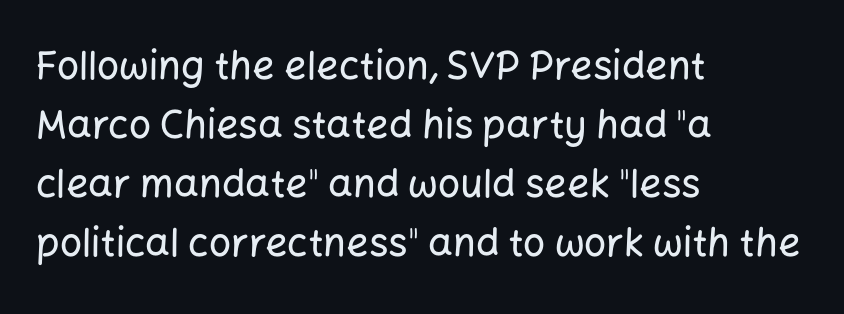
Q: Is the text italic (slanted)? A: No, it is upright.
Q: Is the typeface a serif or a sans-serif typeface? A: Sans-serif.
Q: Is the text underlined? A: No.
Q: How is the paragraph aligned? A: Left-aligned.
Q: Is the spacing between letters normal or unusually wide? A: Normal.
Q: Is the spacing between lines tight, normal or loose? A: Normal.
Q: Width (condensed, normal, or wide)? A: Normal.
Q: Stroke contrast? A: Low.
Q: x-height? A: Medium.
Q: Monospaced? A: No.
